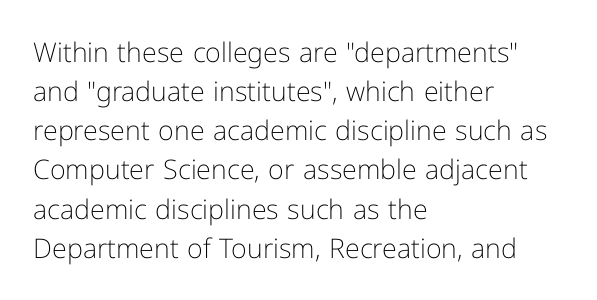
{"italic": "no", "bold": "no", "underline": "no", "align": "left", "line_spacing": "normal", "line_spacing_ratio": 1.45, "letter_spacing": "normal", "letter_spacing_em": 0.0, "glyph_px": 27}
